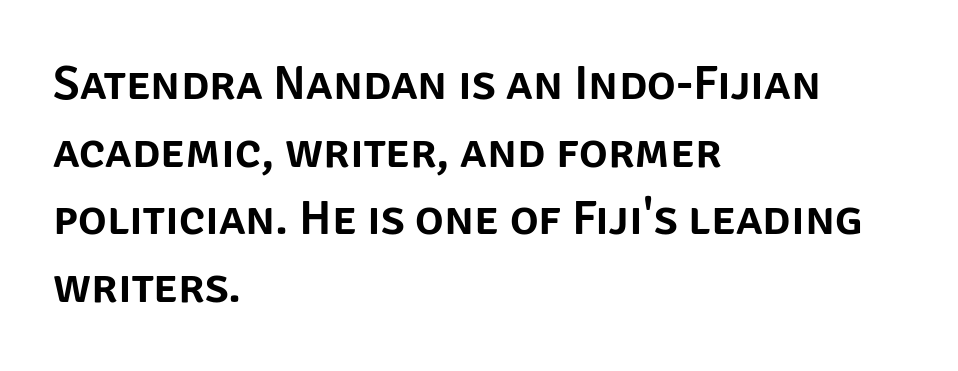
Q: Is the text italic (slanted)? A: No, it is upright.
Q: Is the typeface a serif or a sans-serif typeface? A: Sans-serif.
Q: Is the text underlined? A: No.
Q: How is the paragraph aligned? A: Left-aligned.
Q: Is the spacing between letters normal or unusually wide? A: Normal.
Q: Is the spacing between lines tight, normal or loose? A: Normal.
Q: Width (condensed, normal, or wide)? A: Normal.
Q: Stroke contrast? A: Low.
Q: x-height? A: Large.
Q: Monospaced? A: No.
